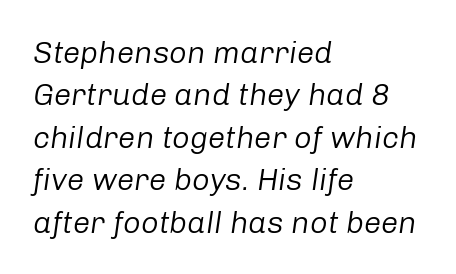
Caption: face not bold, strokes unweighted. Character widths vary here, with narrow letters taking less room than wide ones. Caption: multi-line text, flush left, ragged right. Baseline-to-baseline distance is the conventional proportion of letter height. The rendering keeps characters at their native spacing.
